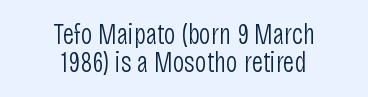
{"serif": "no", "italic": "no", "bold": "no", "weight": "light", "width": "condensed", "stroke_contrast": "low", "x_height": "large", "monospaced": "no", "underline": "no", "align": "center", "line_spacing": "tight", "line_spacing_ratio": 0.96, "letter_spacing": "normal", "letter_spacing_em": 0.0, "glyph_px": 29}
